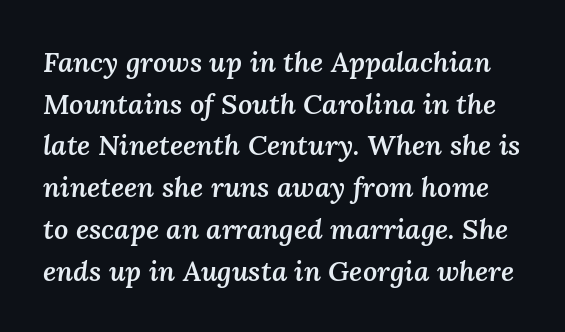
Lines of text with bare space underneath. Summary of vertical rhythm: regular, with standard interline spacing. You can tell it's italic because the verticals aren't actually vertical. Here the glyphs are tracked normally, forming tight word shapes.
